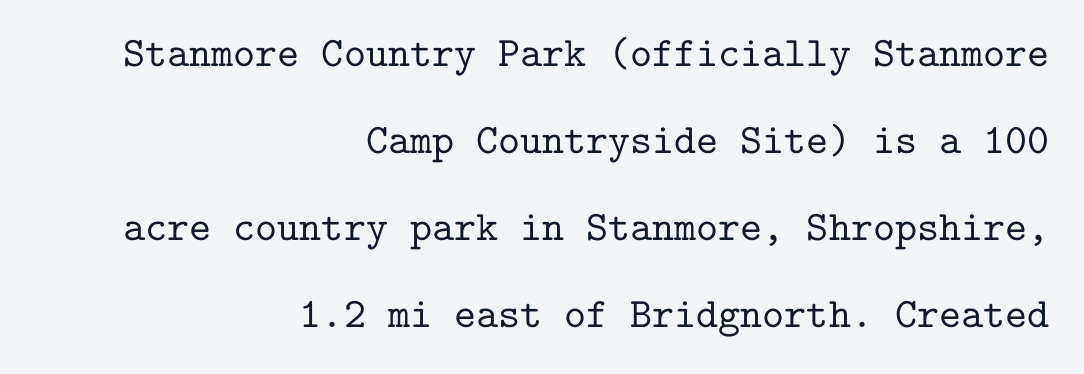
The image shows 42 px serif type, upright, monospaced; set right-aligned, loose line spacing (2.07x), normal letter spacing, not underlined; low stroke contrast and a medium x-height.
